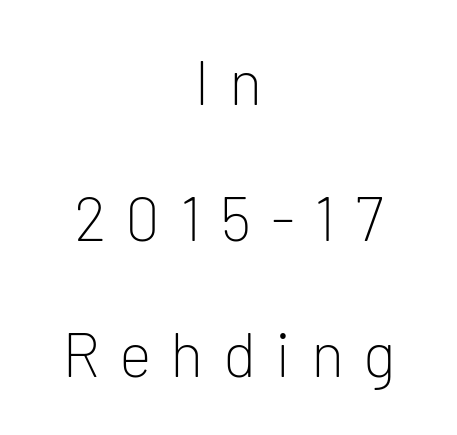
The image shows 62 px light sans-serif type, upright; set centered, loose line spacing (2.19x), unusually wide letter spacing (+0.31 em), not underlined; low stroke contrast and a medium x-height.
